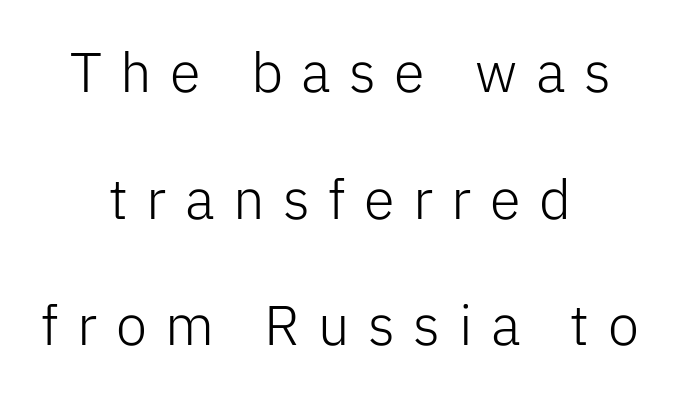
The image shows 56 px light sans-serif type, upright; set centered, loose line spacing (2.26x), unusually wide letter spacing (+0.33 em), not underlined; low stroke contrast and a medium x-height.
